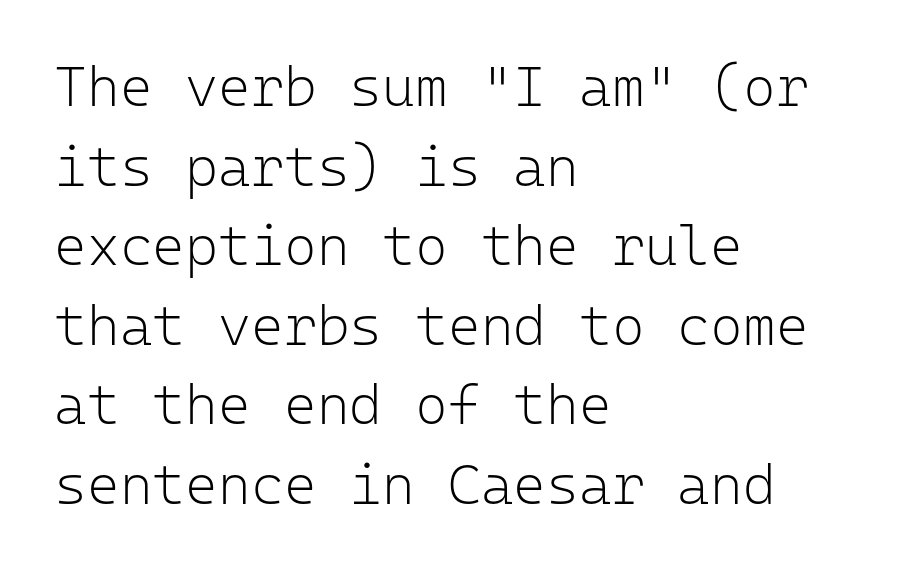
{"serif": "no", "italic": "no", "bold": "no", "weight": "light", "width": "normal", "stroke_contrast": "low", "x_height": "medium", "monospaced": "yes", "underline": "no", "align": "left", "line_spacing": "normal", "line_spacing_ratio": 1.42, "letter_spacing": "normal", "letter_spacing_em": 0.0, "glyph_px": 56}
